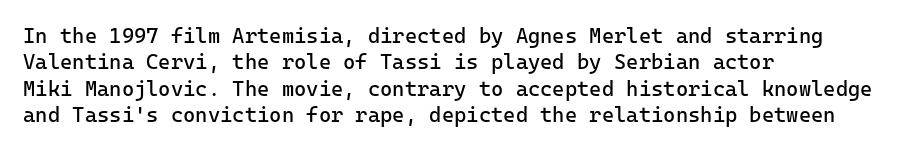
The rendering uses a moderate line-height, typical for paragraphs. Only glyphs here, with clear space below each row. The passage is arranged the way most books set body copy — flush left. Spacing between characters is what you'd get straight out of the box.
